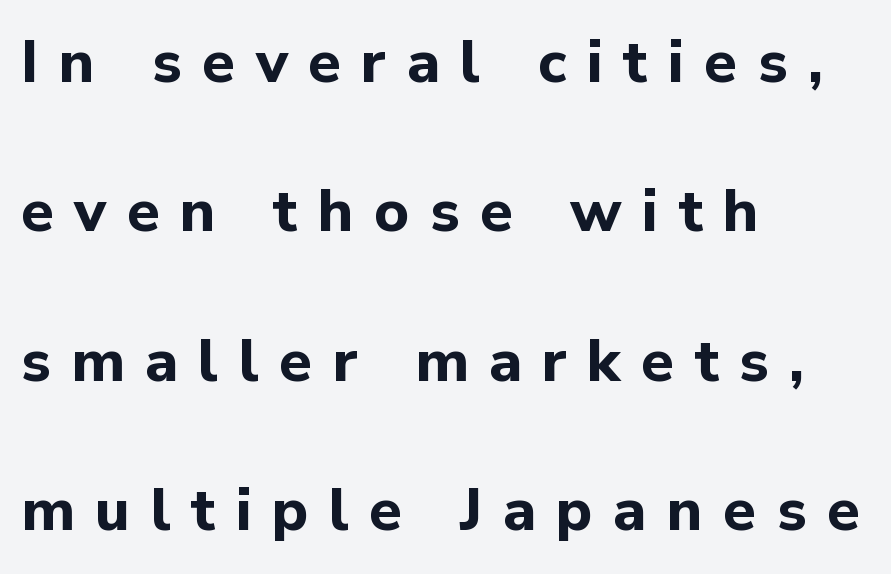
The image shows 60 px bold sans-serif type, upright; set left-aligned, loose line spacing (2.49x), unusually wide letter spacing (+0.34 em), not underlined; low stroke contrast and a medium x-height.
